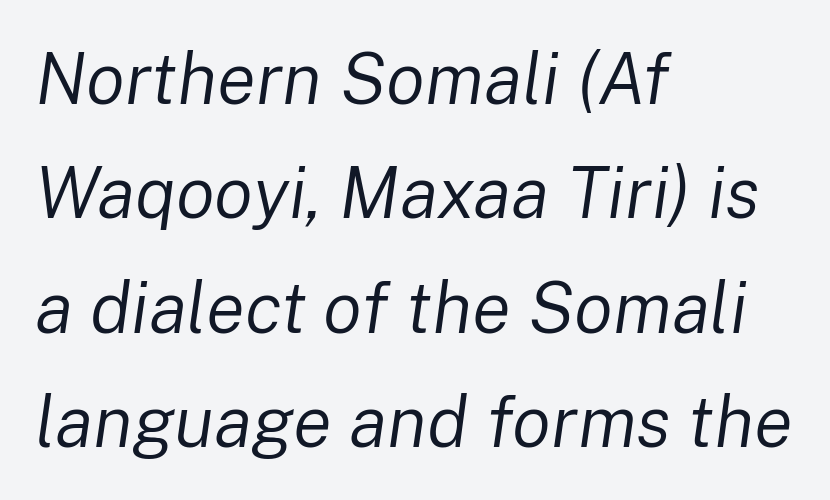
{"italic": "yes", "lean": "right", "slant_degrees": 8, "bold": "no", "weight": "regular", "width": "normal", "stroke_contrast": "low", "x_height": "medium", "monospaced": "no", "underline": "no", "align": "left", "line_spacing": "normal", "line_spacing_ratio": 1.59, "letter_spacing": "normal", "letter_spacing_em": 0.0, "glyph_px": 72}
